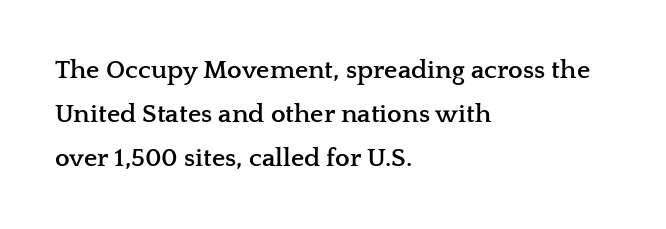
The image shows 26 px bold type, upright; set left-aligned, normal line spacing (1.7x), normal letter spacing, not underlined.
